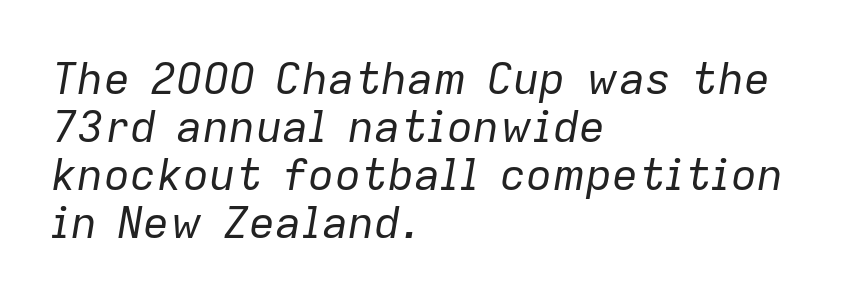
The image shows 44 px regular-weight type, italic (leaning right); set left-aligned, tight line spacing (1.09x), normal letter spacing, not underlined; low stroke contrast and a medium x-height.
